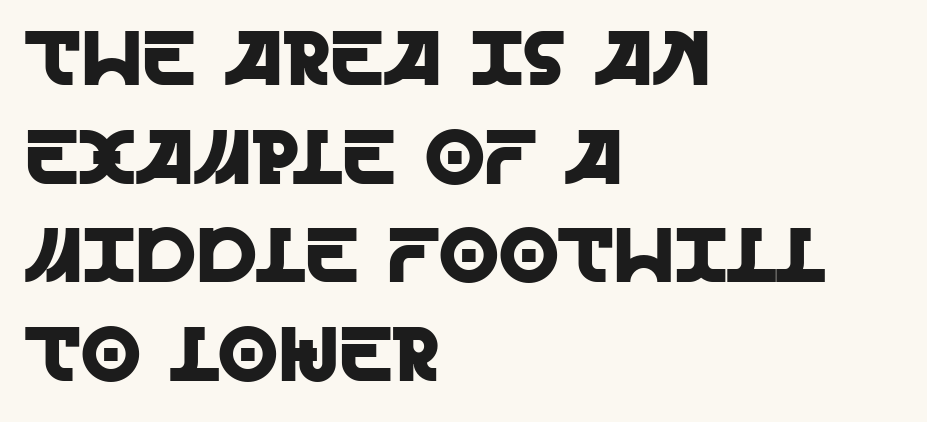
The image shows 77 px sans-serif type, upright; set left-aligned, normal line spacing (1.28x), normal letter spacing, not underlined; a large x-height.
